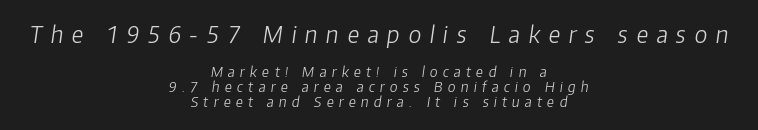
The image shows 23 px text type, italic (leaning right); set centered, tight line spacing (1.07x), unusually wide letter spacing (+0.37 em), not underlined; the first (top) block is 1.64x larger.
